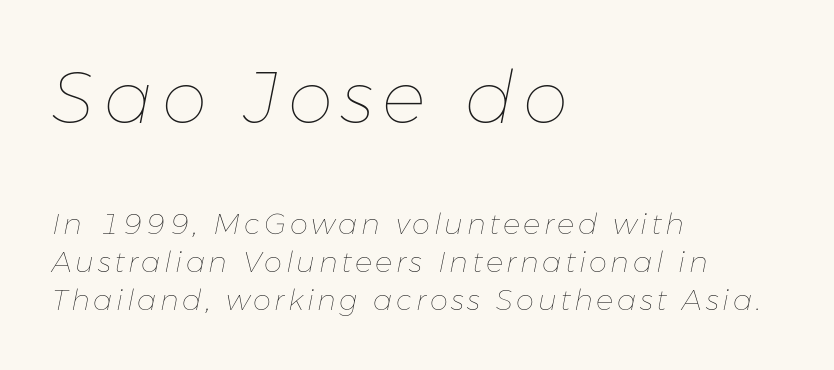
{"italic": "yes", "lean": "right", "slant_degrees": 11, "bold": "no", "weight": "thin", "width": "normal", "stroke_contrast": "low", "x_height": "medium", "monospaced": "no", "underline": "no", "align": "left", "line_spacing": "normal", "line_spacing_ratio": 1.3, "larger_block": "first", "size_ratio": 2.52, "glyph_px": 73}
